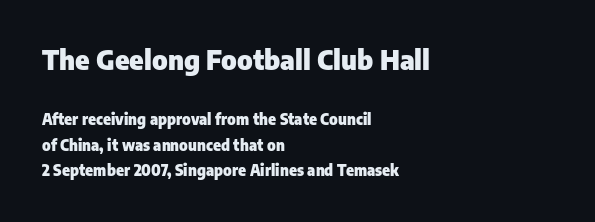
Q: Is the text bold? A: Yes.
Q: Is the text italic (slanted)? A: No, it is upright.
Q: Is the text underlined? A: No.
Q: How is the paragraph aligned? A: Left-aligned.
Q: Is the spacing between letters normal or unusually wide? A: Normal.
Q: Is the spacing between lines tight, normal or loose? A: Normal.
Q: Which block of text is set in a larger size, the first (top) or the second (bottom)? A: The first (top) one.
